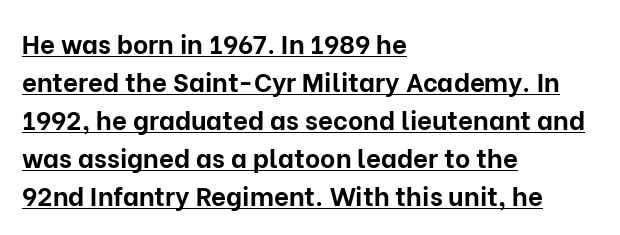
{"italic": "no", "bold": "yes", "underline": "yes", "align": "left", "line_spacing": "normal", "line_spacing_ratio": 1.46, "letter_spacing": "normal", "letter_spacing_em": 0.0, "glyph_px": 26}
